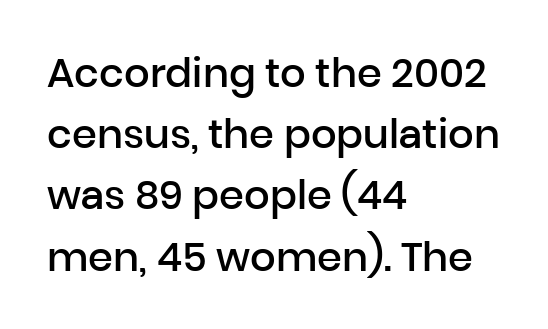
The image shows 40 px semibold sans-serif type, upright; set left-aligned, normal line spacing (1.53x), normal letter spacing, not underlined; low stroke contrast and a medium x-height.
